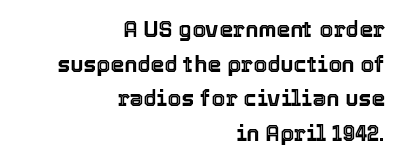
{"italic": "no", "underline": "no", "align": "right", "line_spacing": "normal", "line_spacing_ratio": 1.57, "letter_spacing": "normal", "letter_spacing_em": 0.0, "glyph_px": 22}
